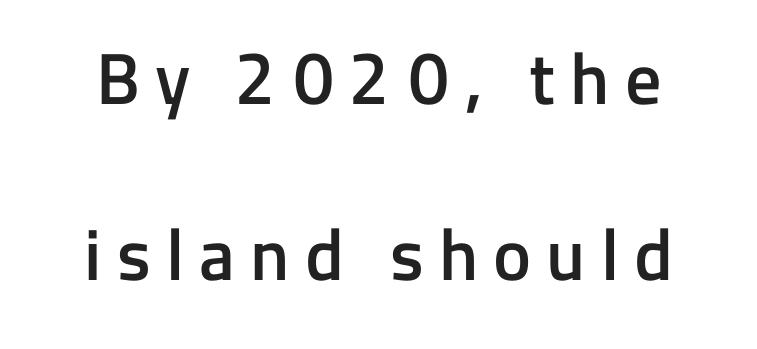
Q: Is the text bold? A: Semi-bold.
Q: Is the text italic (slanted)? A: No, it is upright.
Q: Is the typeface a serif or a sans-serif typeface? A: Sans-serif.
Q: Is the text underlined? A: No.
Q: Is the spacing between letters normal or unusually wide? A: Unusually wide.
Q: Is the spacing between lines tight, normal or loose? A: Loose.
Q: Width (condensed, normal, or wide)? A: Normal.
Q: Stroke contrast? A: Low.
Q: x-height? A: Medium.
Q: Monospaced? A: No.
